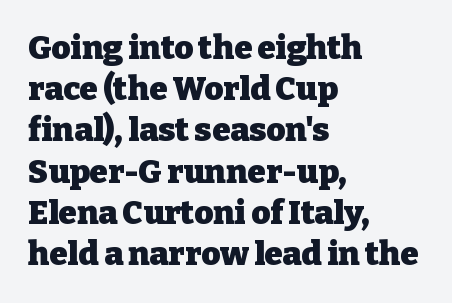
Q: Is the text bold? A: Yes.
Q: Is the text italic (slanted)? A: No, it is upright.
Q: Is the typeface a serif or a sans-serif typeface? A: Serif.
Q: Is the text underlined? A: No.
Q: How is the paragraph aligned? A: Left-aligned.
Q: Is the spacing between letters normal or unusually wide? A: Normal.
Q: Is the spacing between lines tight, normal or loose? A: Normal.
Q: Width (condensed, normal, or wide)? A: Normal.
Q: Stroke contrast? A: Low.
Q: x-height? A: Medium.
Q: Monospaced? A: No.
